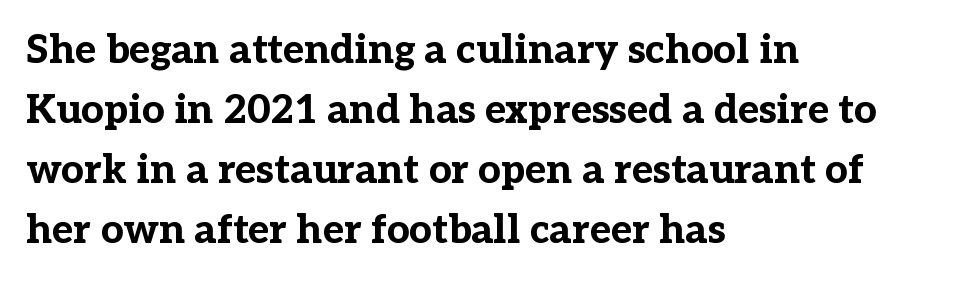
Left-aligned paragraph, ragged on the right. Line spacing here is normal. The passage shown is emphatically bold. A bare baseline throughout the passage. Upright lettering throughout. Standard letterfit; no display-style spreading of the glyphs.
